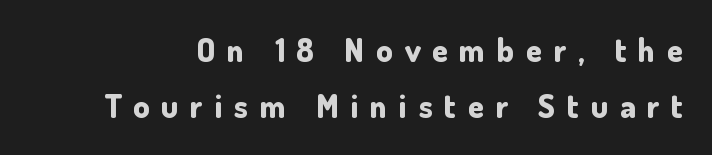
The image shows 32 px bold sans-serif type, upright; set line spacing 1.75x, unusually wide letter spacing (+0.37 em), not underlined; low stroke contrast and a small x-height.
